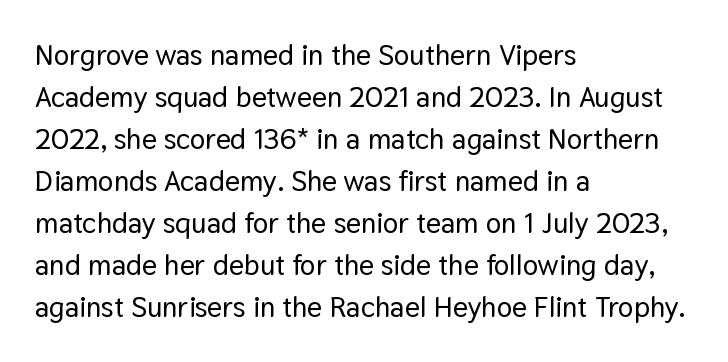
Q: Is the text italic (slanted)? A: No, it is upright.
Q: Is the typeface a serif or a sans-serif typeface? A: Sans-serif.
Q: Is the text underlined? A: No.
Q: How is the paragraph aligned? A: Left-aligned.
Q: Is the spacing between letters normal or unusually wide? A: Normal.
Q: Is the spacing between lines tight, normal or loose? A: Normal.
Q: Width (condensed, normal, or wide)? A: Normal.
Q: Stroke contrast? A: Low.
Q: x-height? A: Medium.
Q: Monospaced? A: No.
